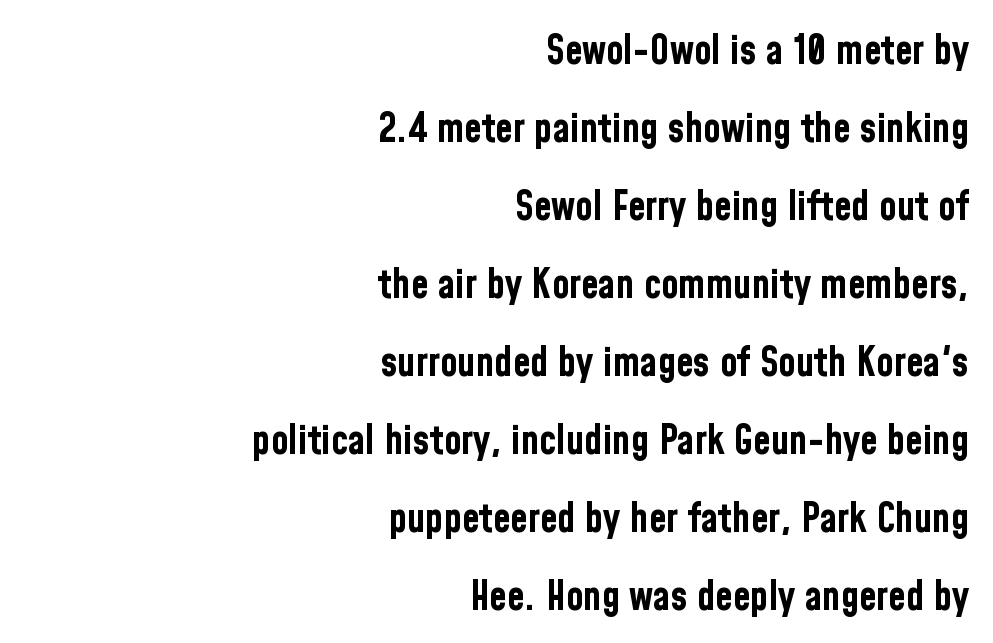
Q: Is the text bold? A: Yes.
Q: Is the text italic (slanted)? A: No, it is upright.
Q: Is the typeface a serif or a sans-serif typeface? A: Sans-serif.
Q: Is the text underlined? A: No.
Q: How is the paragraph aligned? A: Right-aligned.
Q: Is the spacing between letters normal or unusually wide? A: Normal.
Q: Is the spacing between lines tight, normal or loose? A: Loose.
Q: Width (condensed, normal, or wide)? A: Condensed.
Q: Stroke contrast? A: Low.
Q: x-height? A: Medium.
Q: Monospaced? A: No.
